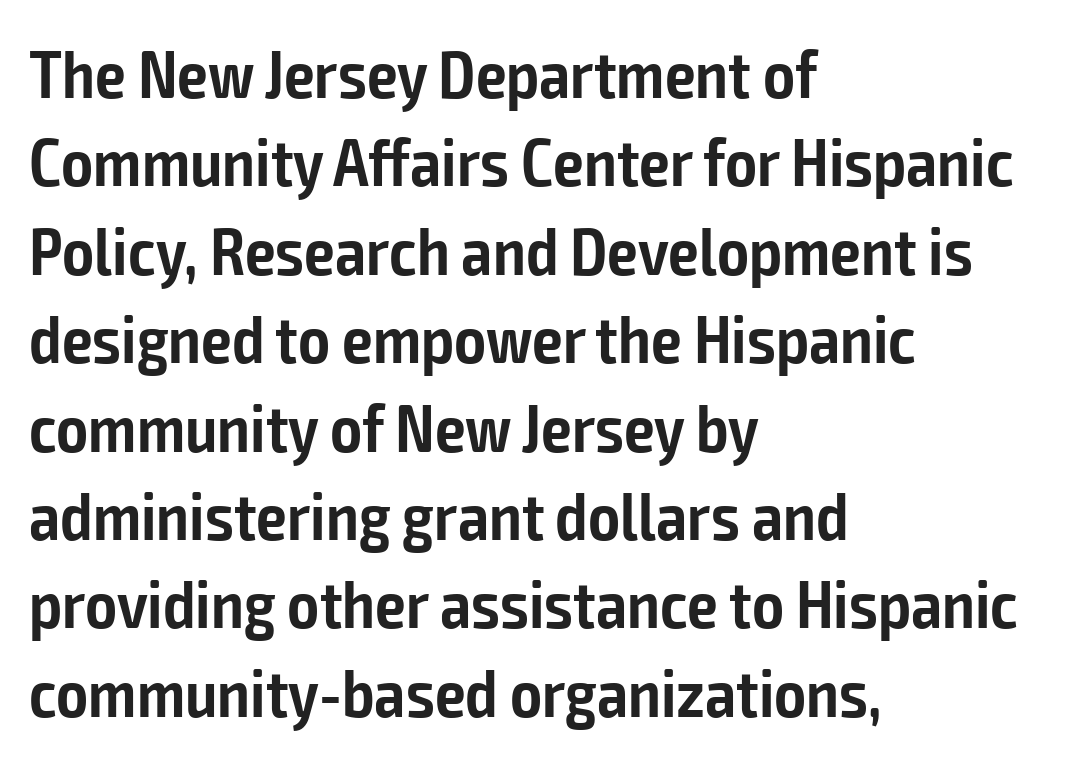
{"serif": "no", "italic": "no", "bold": "semi", "weight": "semibold", "width": "condensed", "stroke_contrast": "low", "x_height": "medium", "monospaced": "no", "underline": "no", "align": "left", "line_spacing": "normal", "line_spacing_ratio": 1.3, "letter_spacing": "normal", "letter_spacing_em": 0.0, "glyph_px": 68}
